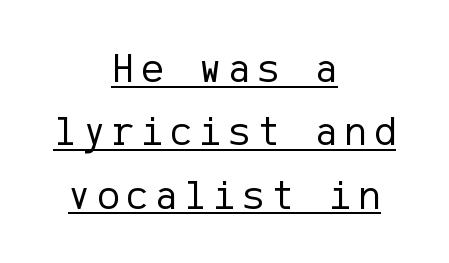
Q: Is the text bold? A: No.
Q: Is the text italic (slanted)? A: No, it is upright.
Q: Is the typeface a serif or a sans-serif typeface? A: Sans-serif.
Q: Is the text underlined? A: Yes.
Q: How is the paragraph aligned? A: Centered.
Q: Is the spacing between lines tight, normal or loose? A: Normal.
Q: Width (condensed, normal, or wide)? A: Normal.
Q: Stroke contrast? A: Low.
Q: x-height? A: Medium.
